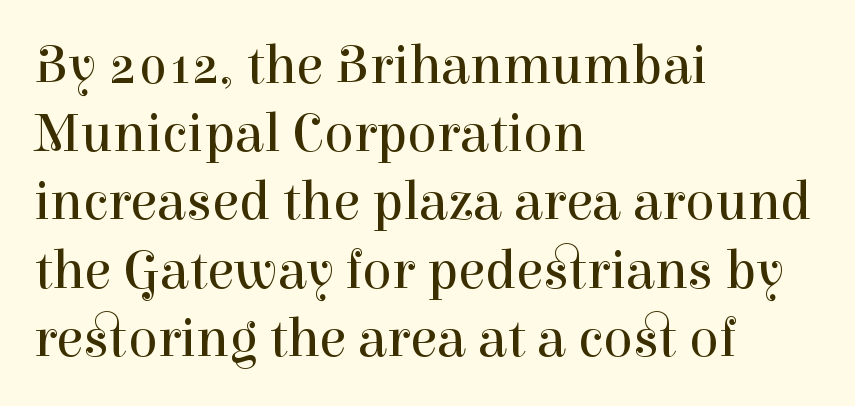
The letters stand straight up with perfectly vertical stems. The typesetter chose a ragged-right arrangement here. Is the letter spacing exaggerated? No — it looks like the ordinary default. No extra ink here — the face is not bold.
